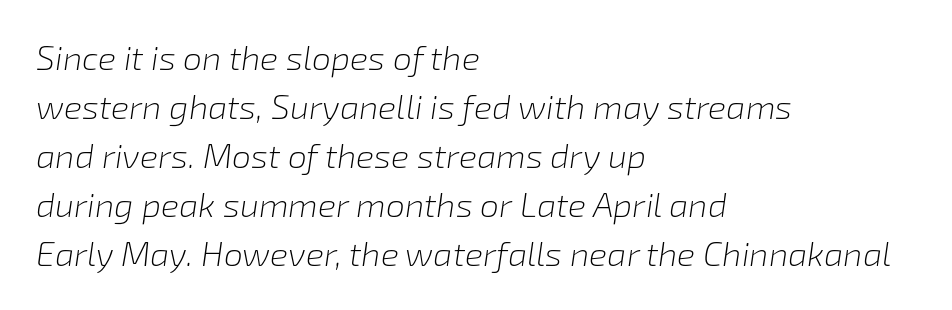
{"italic": "yes", "lean": "right", "slant_degrees": 8, "bold": "no", "weight": "light", "width": "normal", "stroke_contrast": "low", "x_height": "medium", "monospaced": "no", "underline": "no", "align": "left", "line_spacing": "normal", "line_spacing_ratio": 1.44, "letter_spacing": "normal", "letter_spacing_em": 0.0, "glyph_px": 34}
